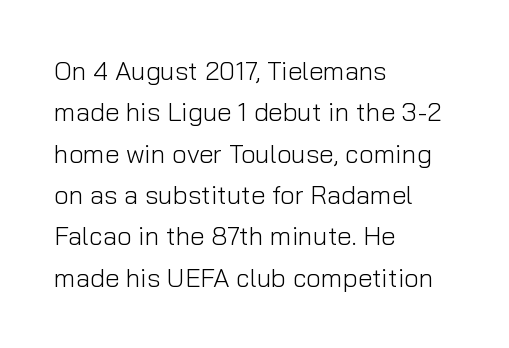
Each stroke keeps to a modest, everyday thickness or less. Whoever set this chose a conventional vertical rhythm. Caption: multi-line text, flush left, ragged right. Underlining? Definitely not there.
